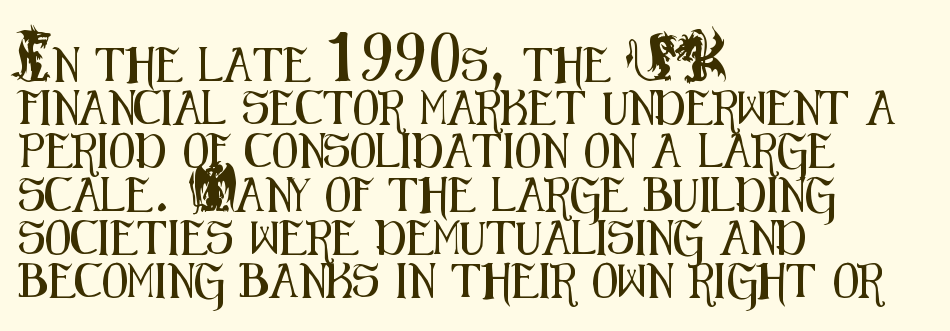
Q: Is the text italic (slanted)? A: No, it is upright.
Q: Is the typeface a serif or a sans-serif typeface? A: Sans-serif.
Q: Is the text underlined? A: No.
Q: How is the paragraph aligned? A: Left-aligned.
Q: Is the spacing between letters normal or unusually wide? A: Normal.
Q: Is the spacing between lines tight, normal or loose? A: Normal.
Q: Width (condensed, normal, or wide)? A: Condensed.
Q: Stroke contrast? A: Medium.
Q: x-height? A: Small.
Q: Monospaced? A: No.
